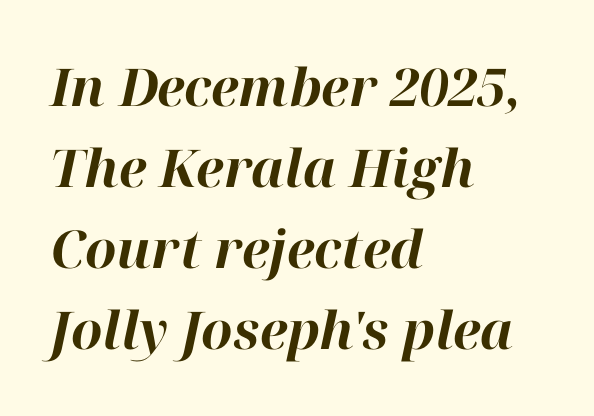
{"italic": "yes", "lean": "right", "slant_degrees": 12, "bold": "yes", "weight": "bold", "width": "normal", "stroke_contrast": "high", "x_height": "medium", "monospaced": "no", "underline": "no", "align": "left", "line_spacing": "normal", "line_spacing_ratio": 1.56, "letter_spacing": "normal", "letter_spacing_em": 0.0, "glyph_px": 52}
